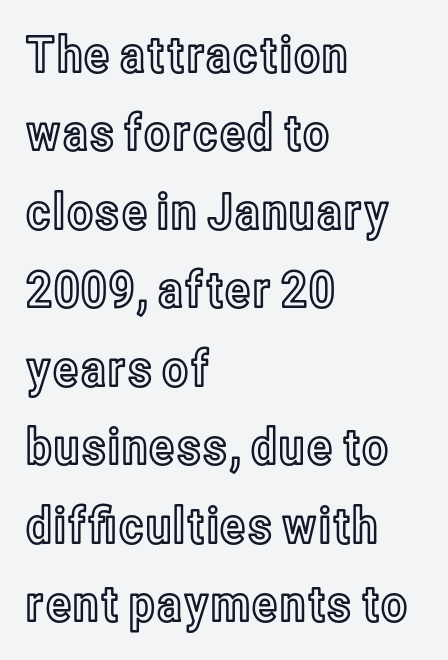
{"italic": "no", "width": "condensed", "x_height": "medium", "monospaced": "no", "underline": "no", "align": "left", "line_spacing": "normal", "line_spacing_ratio": 1.57, "letter_spacing": "normal", "letter_spacing_em": 0.0, "glyph_px": 50}
